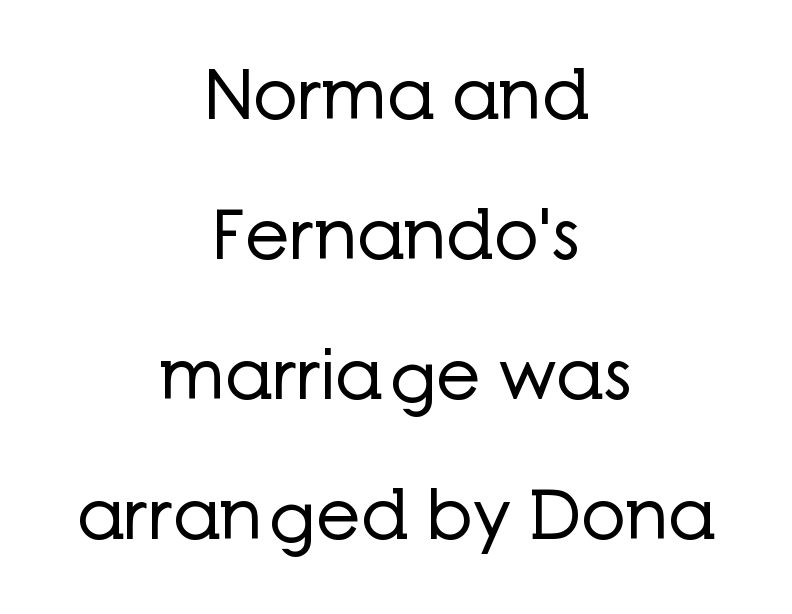
Q: Is the text bold? A: No.
Q: Is the text italic (slanted)? A: No, it is upright.
Q: Is the typeface a serif or a sans-serif typeface? A: Sans-serif.
Q: Is the text underlined? A: No.
Q: How is the paragraph aligned? A: Centered.
Q: Is the spacing between letters normal or unusually wide? A: Normal.
Q: Is the spacing between lines tight, normal or loose? A: Loose.
Q: Width (condensed, normal, or wide)? A: Normal.
Q: Stroke contrast? A: Low.
Q: x-height? A: Medium.
Q: Monospaced? A: No.
